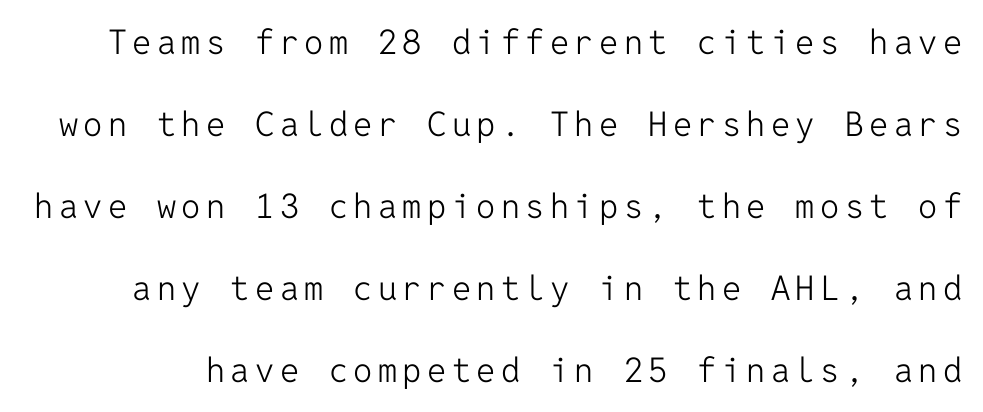
The image shows 34 px light sans-serif type, upright, monospaced; set loose line spacing (2.41x), not underlined; low stroke contrast and a medium x-height.
